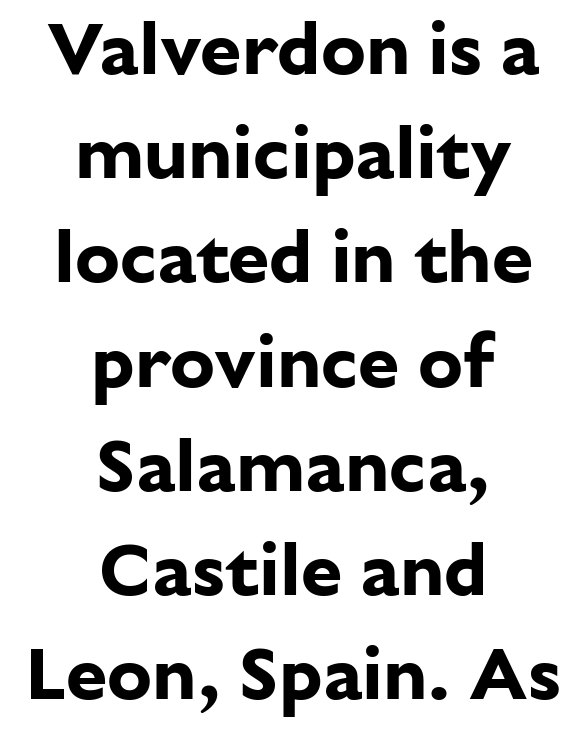
The image shows 75 px bold sans-serif type, upright; set centered, normal line spacing (1.39x), normal letter spacing, not underlined; low stroke contrast and a medium x-height.
